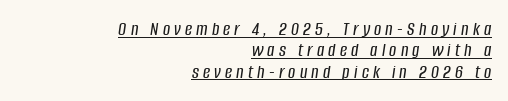
In designer terms, the underline attribute is active on this setting. Very little white space separates one row of letters from the next. Does extra space separate the letters? Yes, quite a lot of it. Leftover space on each line is placed entirely before the opening word. Slant detected: the letters are inclined.
